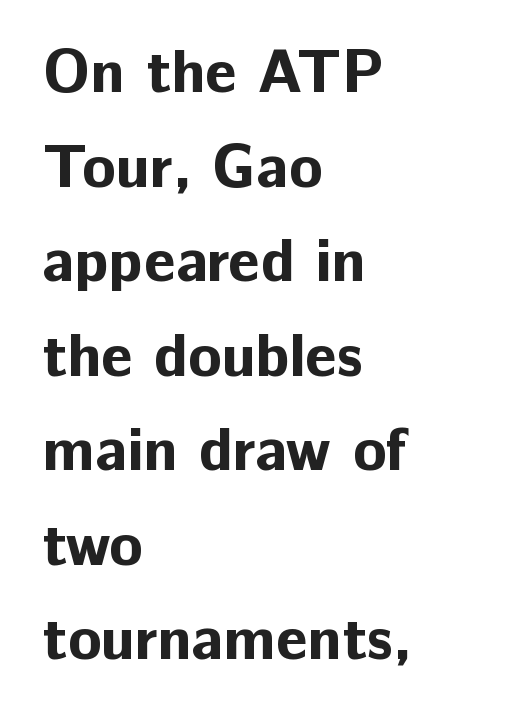
The letterforms sit shoulder to shoulder at normal distance. Does the weight exceed regular? Yes, all the way to bold. Note: no serifs on the glyphs. Horizontally, the lines are justified to the leading edge only. The gap between lines stays unmarked.
